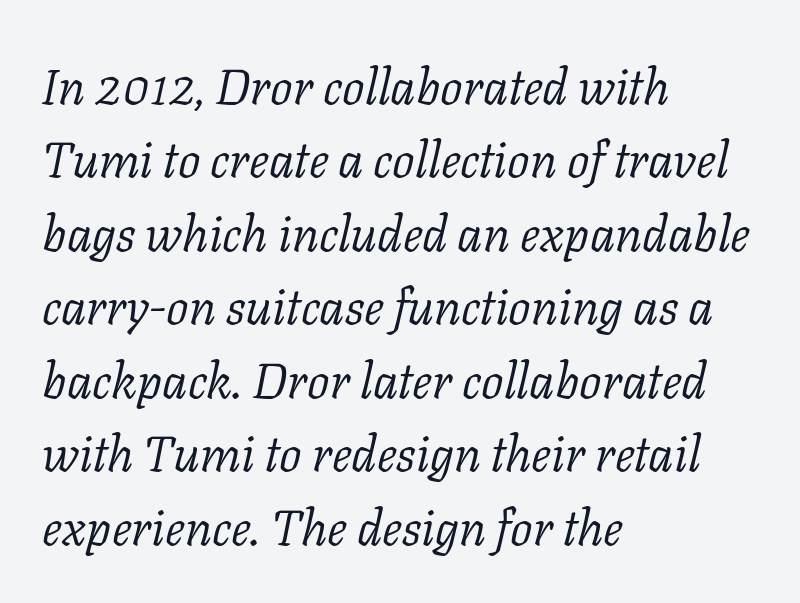
{"serif": "yes", "italic": "yes", "lean": "right", "slant_degrees": 11, "bold": "no", "weight": "light", "width": "normal", "stroke_contrast": "low", "x_height": "medium", "monospaced": "no", "underline": "no", "align": "left", "line_spacing": "normal", "line_spacing_ratio": 1.47, "letter_spacing": "normal", "letter_spacing_em": 0.0, "glyph_px": 50}
